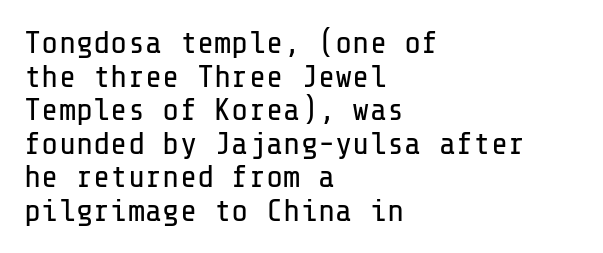
{"serif": "no", "italic": "no", "bold": "no", "weight": "regular", "width": "normal", "stroke_contrast": "low", "x_height": "medium", "underline": "no", "align": "left", "line_spacing": "tight", "line_spacing_ratio": 1.05, "letter_spacing": "normal", "letter_spacing_em": 0.0, "glyph_px": 32}
